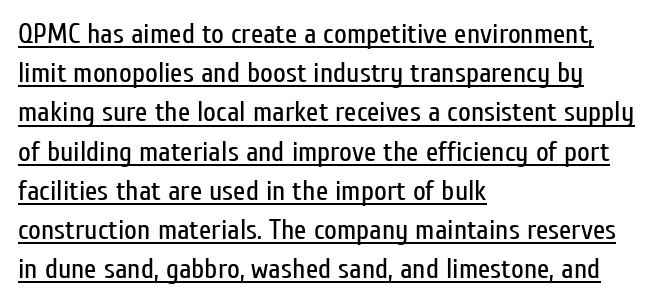
Q: Is the text bold? A: No.
Q: Is the text italic (slanted)? A: No, it is upright.
Q: Is the typeface a serif or a sans-serif typeface? A: Sans-serif.
Q: Is the text underlined? A: Yes.
Q: How is the paragraph aligned? A: Left-aligned.
Q: Is the spacing between letters normal or unusually wide? A: Normal.
Q: Is the spacing between lines tight, normal or loose? A: Normal.
Q: Width (condensed, normal, or wide)? A: Condensed.
Q: Stroke contrast? A: Low.
Q: x-height? A: Medium.
Q: Monospaced? A: No.
